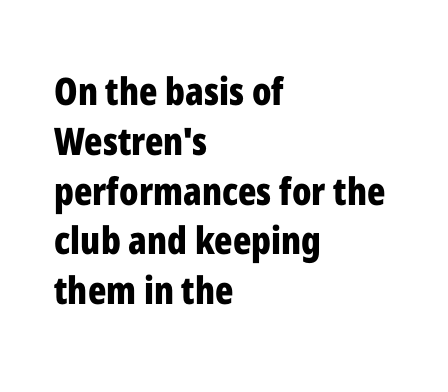
Honestly, the letter spacing is just normal — you wouldn't notice it. Descenders are the only things crossing below the line. In terms of leading, this rendering sits right in the middle. Each letter keeps its own natural width here, so spacing adapts to shape. The axis of the letterforms is exactly vertical. Heft: maximum for text — a bold.
